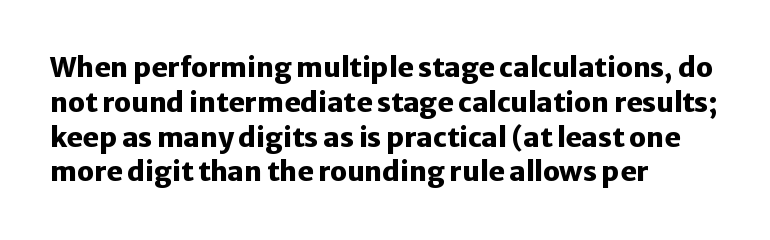
The image shows 27 px bold type, upright; set left-aligned, normal line spacing (1.29x), normal letter spacing, not underlined.
